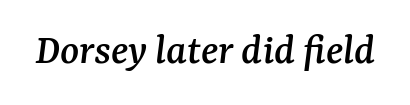
{"serif": "yes", "italic": "yes", "lean": "right", "slant_degrees": 7, "width": "normal", "stroke_contrast": "medium", "x_height": "medium", "monospaced": "no", "underline": "no", "letter_spacing": "normal", "letter_spacing_em": 0.0, "glyph_px": 44}
